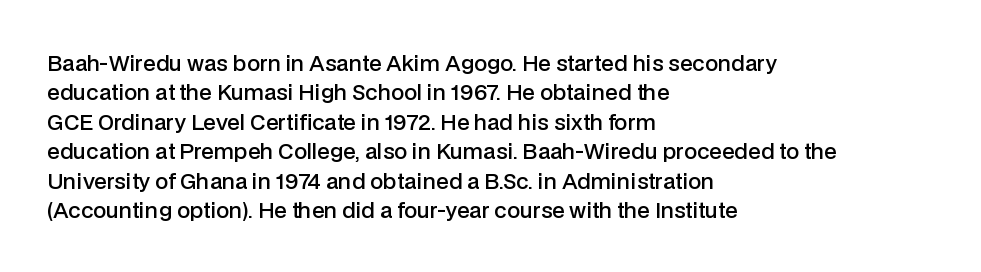
The space between consecutive lines is moderate. Its strokes are somewhat broadened, the hallmark of semibold type. Tracking value appears to be zero — textbook default spacing. These lines are set flush left with a ragged right edge. Underlining? Definitely not there. If you drew a line through each stem, it would be perfectly vertical.
